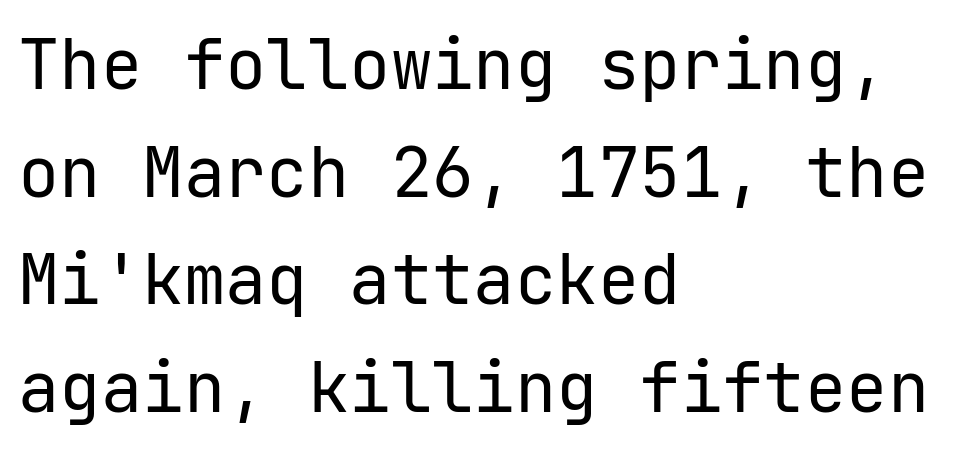
The image shows 69 px regular-weight sans-serif type, upright; set left-aligned, normal line spacing (1.56x), normal letter spacing, not underlined; low stroke contrast and a medium x-height.
